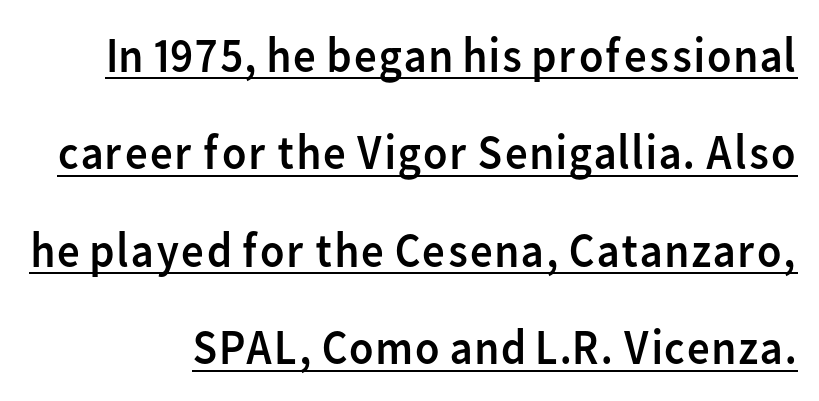
Each new line begins a long way beneath the previous one. The font family rendered here belongs to the sans-serif group. Do the characters align in a grid? No, the font is proportional. Heaviness? Minimal to ordinary, like unemphasized prose.
